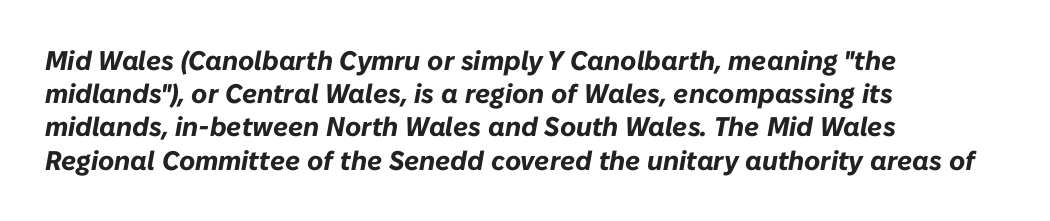
The image shows 27 px bold type, italic (leaning right); set left-aligned, line spacing 1.23x, normal letter spacing, not underlined.
